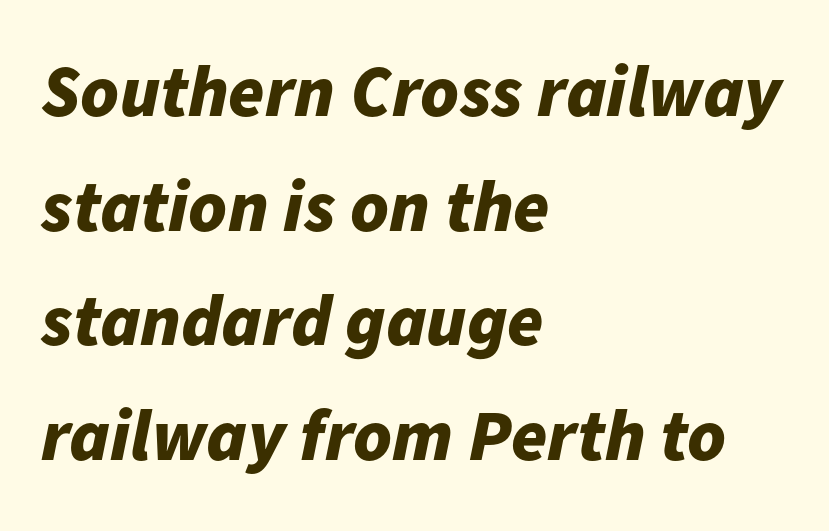
When letters slant like this, we call the style italic. Set as a true bold cut, around the 700 mark. Line beginnings align vertically; line endings do not. Varying glyph widths throughout — classic text-font behaviour. The foot of each line stays bare and open. Successive baselines arrive at the customary interval.
